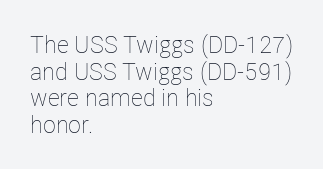
The image shows 24 px text type, upright; set left-aligned, tight line spacing (1.11x), normal letter spacing, not underlined.
